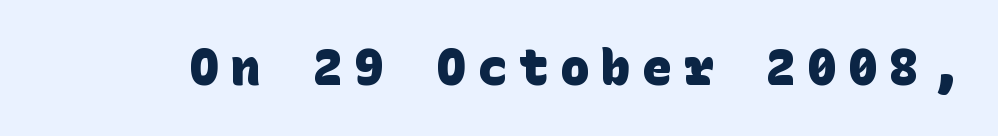
Q: Is the text bold? A: Yes.
Q: Is the typeface a serif or a sans-serif typeface? A: Sans-serif.
Q: Is the text underlined? A: No.
Q: Is the spacing between letters normal or unusually wide? A: Unusually wide.
Q: Width (condensed, normal, or wide)? A: Normal.
Q: Stroke contrast? A: Low.
Q: x-height? A: Large.
